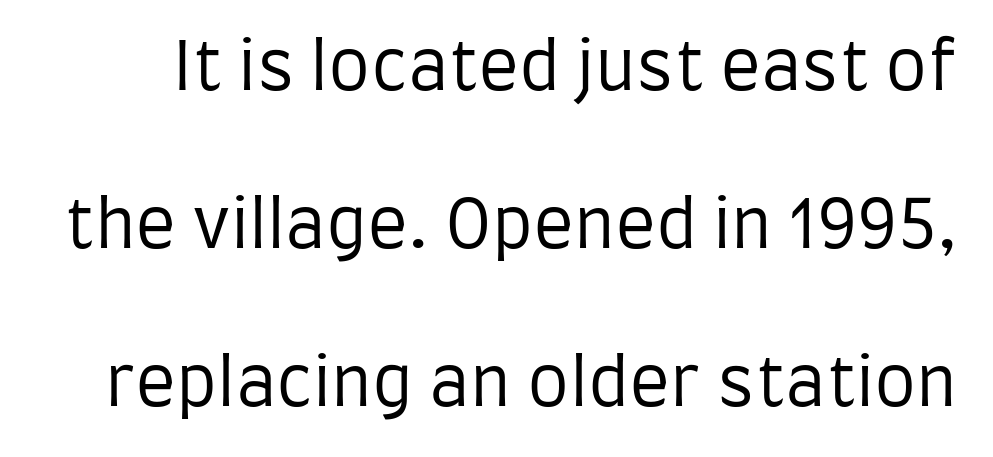
The glyphs are unaccompanied by any horizontal stroke below them. The letters look calm and open, with moderate or lighter stems. Note the varied advance widths — an 'i' is clearly narrower than an 'm'. Check where the strokes stop: nothing finishes them off — pure sans.
